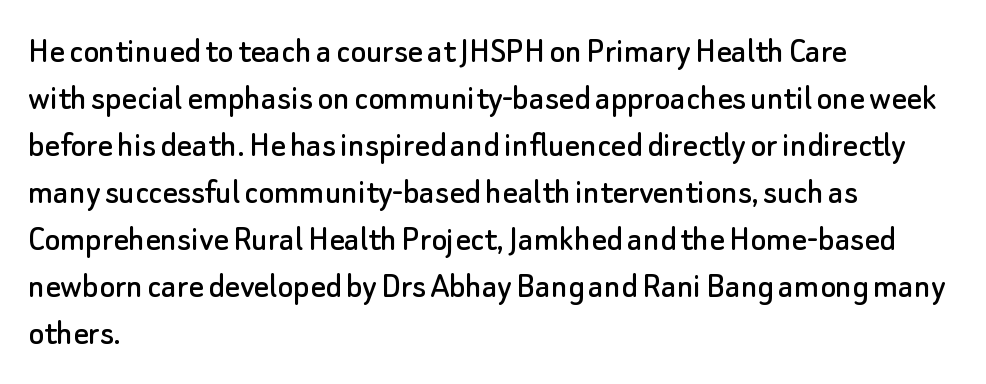
Q: Is the text italic (slanted)? A: No, it is upright.
Q: Is the typeface a serif or a sans-serif typeface? A: Sans-serif.
Q: Is the text underlined? A: No.
Q: How is the paragraph aligned? A: Left-aligned.
Q: Is the spacing between letters normal or unusually wide? A: Normal.
Q: Is the spacing between lines tight, normal or loose? A: Normal.
Q: Width (condensed, normal, or wide)? A: Normal.
Q: Stroke contrast? A: Low.
Q: x-height? A: Small.
Q: Monospaced? A: No.
